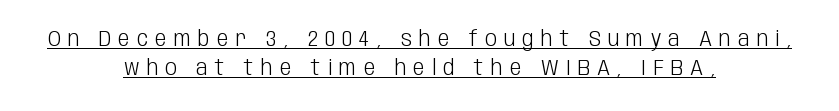
{"italic": "no", "bold": "no", "underline": "yes", "align": "center", "line_spacing": "normal", "line_spacing_ratio": 1.39, "letter_spacing": "wide", "letter_spacing_em": 0.34, "glyph_px": 21}
